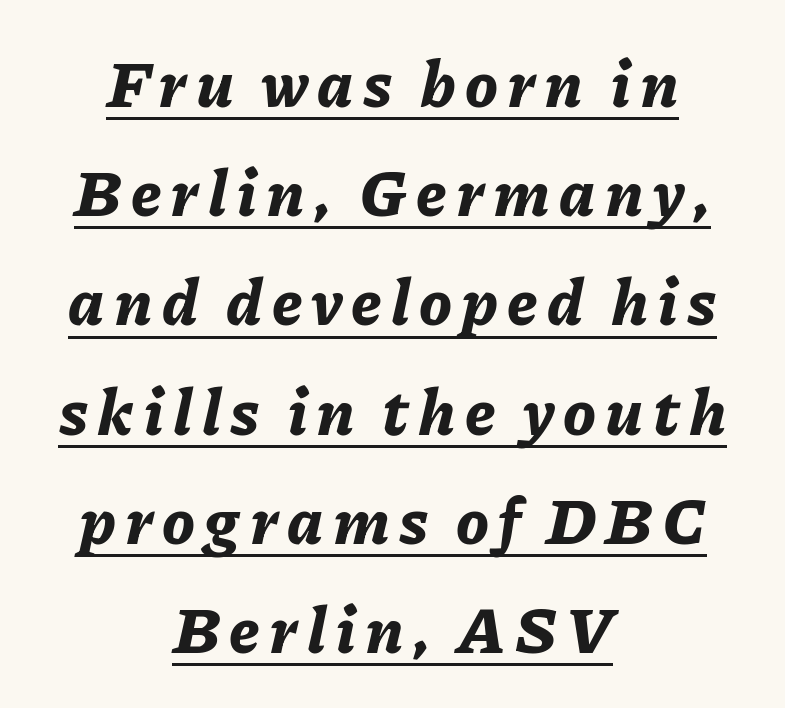
{"italic": "yes", "lean": "right", "slant_degrees": 11, "bold": "yes", "weight": "bold", "width": "normal", "stroke_contrast": "low", "x_height": "medium", "monospaced": "no", "underline": "yes", "align": "center", "line_spacing": "normal", "line_spacing_ratio": 1.68, "glyph_px": 65}
